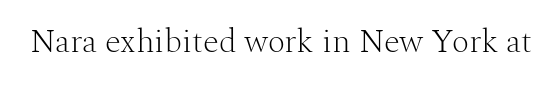
The image shows 33 px light serif type, upright; set normal letter spacing, not underlined; medium stroke contrast and a medium x-height.
